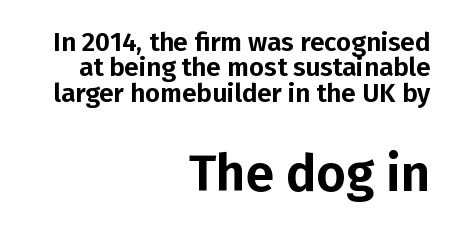
Q: Is the text italic (slanted)? A: No, it is upright.
Q: Is the typeface a serif or a sans-serif typeface? A: Sans-serif.
Q: Is the text underlined? A: No.
Q: How is the paragraph aligned? A: Right-aligned.
Q: Is the spacing between letters normal or unusually wide? A: Normal.
Q: Is the spacing between lines tight, normal or loose? A: Tight.
Q: Which block of text is set in a larger size, the first (top) or the second (bottom)? A: The second (bottom) one.
Q: Width (condensed, normal, or wide)? A: Normal.
Q: Stroke contrast? A: Low.
Q: x-height? A: Medium.
Q: Monospaced? A: No.
